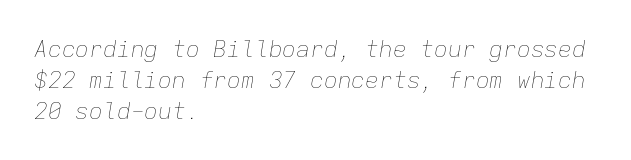
The image shows 23 px text type, italic (leaning right); set left-aligned, normal line spacing (1.34x), normal letter spacing, not underlined.
